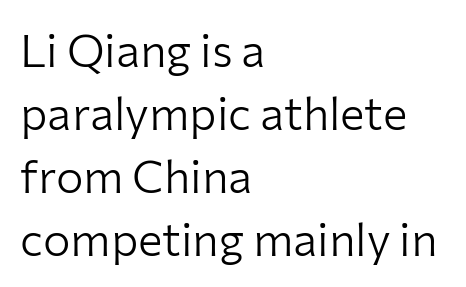
{"serif": "no", "italic": "no", "bold": "no", "weight": "light", "width": "normal", "stroke_contrast": "low", "x_height": "medium", "monospaced": "no", "underline": "no", "align": "left", "line_spacing": "normal", "line_spacing_ratio": 1.37, "letter_spacing": "normal", "letter_spacing_em": 0.0, "glyph_px": 46}
